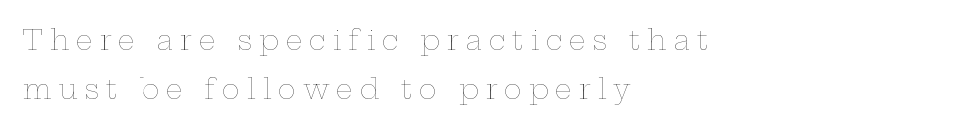
The image shows 27 px text type, upright; set left-aligned, line spacing 1.81x, unusually wide letter spacing (+0.25 em), not underlined.
